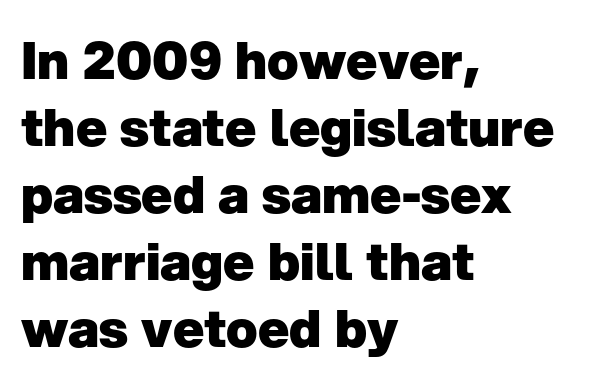
Q: Is the text bold? A: Yes.
Q: Is the text italic (slanted)? A: No, it is upright.
Q: Is the typeface a serif or a sans-serif typeface? A: Sans-serif.
Q: Is the text underlined? A: No.
Q: How is the paragraph aligned? A: Left-aligned.
Q: Is the spacing between letters normal or unusually wide? A: Normal.
Q: Is the spacing between lines tight, normal or loose? A: Normal.
Q: Width (condensed, normal, or wide)? A: Normal.
Q: Stroke contrast? A: Low.
Q: x-height? A: Medium.
Q: Monospaced? A: No.
